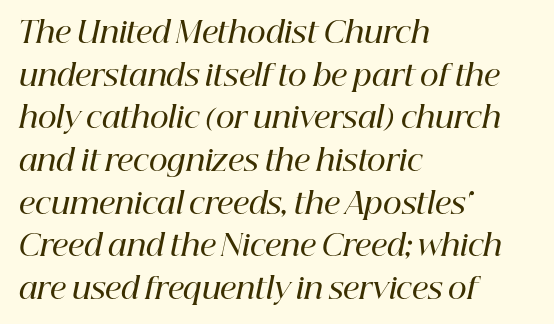
{"serif": "yes", "italic": "yes", "lean": "right", "slant_degrees": 12, "bold": "semi", "weight": "semibold", "width": "normal", "stroke_contrast": "high", "x_height": "medium", "monospaced": "no", "underline": "no", "align": "left", "line_spacing": "normal", "line_spacing_ratio": 1.47, "letter_spacing": "normal", "letter_spacing_em": 0.0, "glyph_px": 29}
